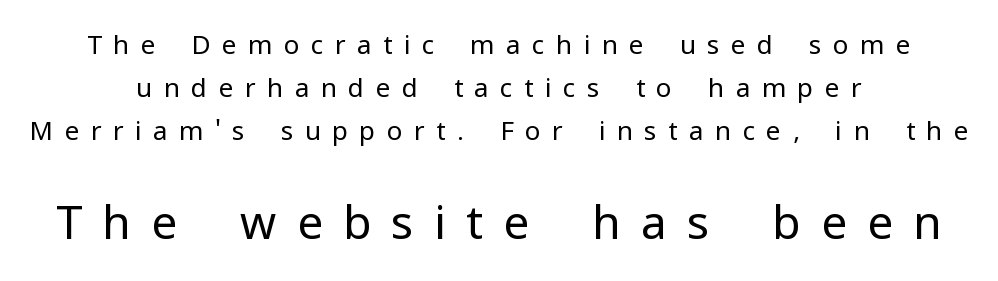
The image shows 46 px regular-weight sans-serif type, upright; set centered, normal line spacing (1.65x), unusually wide letter spacing (+0.44 em), not underlined; the second (bottom) block is 1.77x larger; low stroke contrast and a medium x-height.
